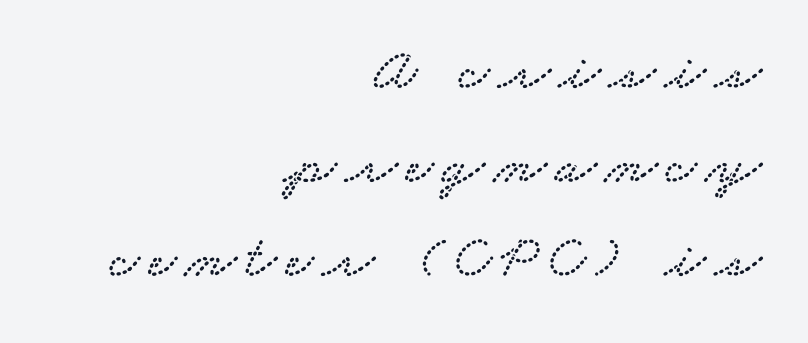
Q: Is the text underlined? A: No.
Q: How is the paragraph aligned? A: Right-aligned.
Q: Is the spacing between lines tight, normal or loose? A: Normal.
Q: Width (condensed, normal, or wide)? A: Wide.
Q: Stroke contrast? A: Low.
Q: x-height? A: Small.
Q: Monospaced? A: No.
